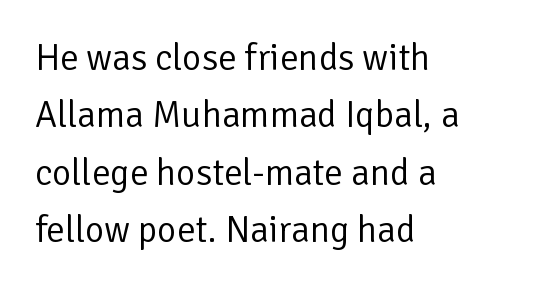
{"serif": "no", "italic": "no", "bold": "no", "weight": "regular", "width": "normal", "stroke_contrast": "low", "x_height": "medium", "monospaced": "no", "underline": "no", "align": "left", "line_spacing": "normal", "line_spacing_ratio": 1.55, "letter_spacing": "normal", "letter_spacing_em": 0.0, "glyph_px": 37}
